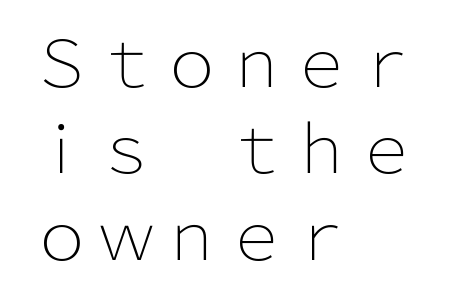
The image shows 65 px light sans-serif type, upright; set left-aligned, normal line spacing (1.33x), normal letter spacing, not underlined; low stroke contrast and a medium x-height.
